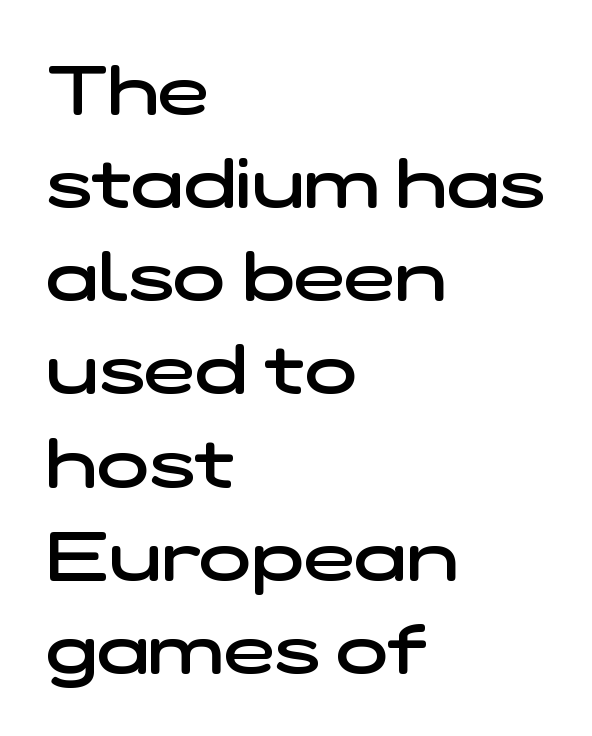
The image shows 69 px semibold, wide sans-serif type; set left-aligned, normal line spacing (1.35x), normal letter spacing, not underlined; low stroke contrast and a medium x-height.
